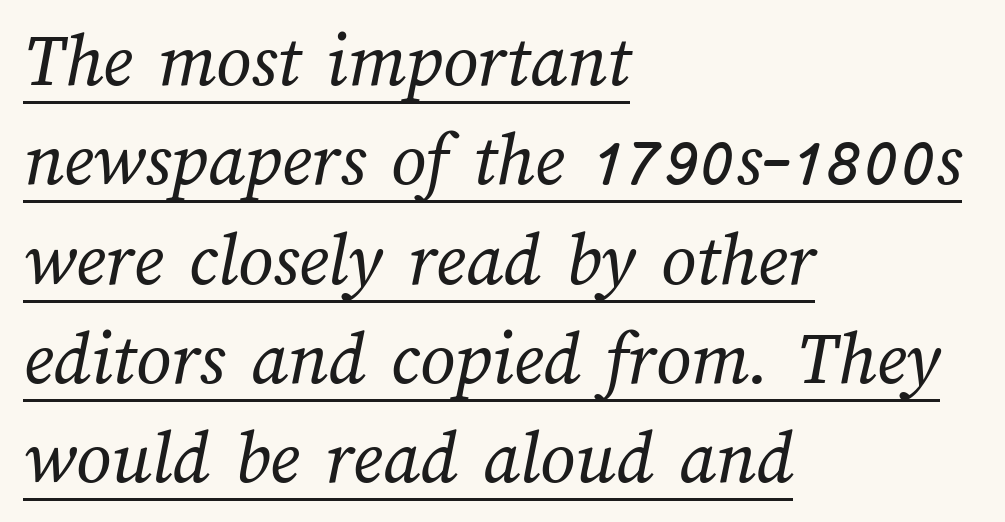
The image shows 77 px regular-weight type; set left-aligned, normal line spacing (1.29x), normal letter spacing, underlined; medium stroke contrast and a medium x-height.
